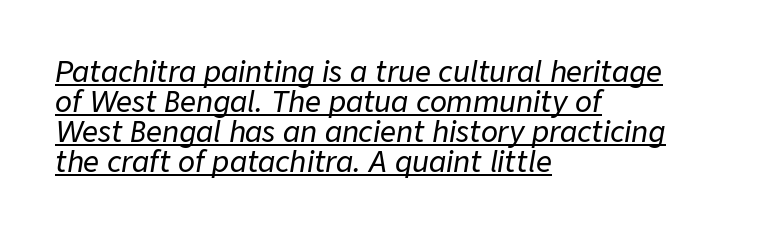
The image shows 28 px text type, italic (leaning right); set left-aligned, tight line spacing (1.07x), normal letter spacing, underlined; low stroke contrast and a medium x-height.
